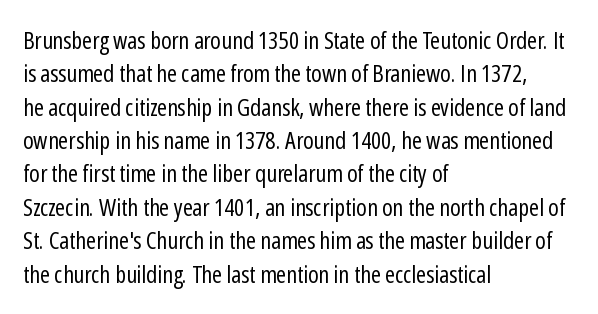
{"italic": "no", "bold": "no", "underline": "no", "align": "left", "line_spacing": "normal", "line_spacing_ratio": 1.39, "letter_spacing": "normal", "letter_spacing_em": 0.0, "glyph_px": 24}
